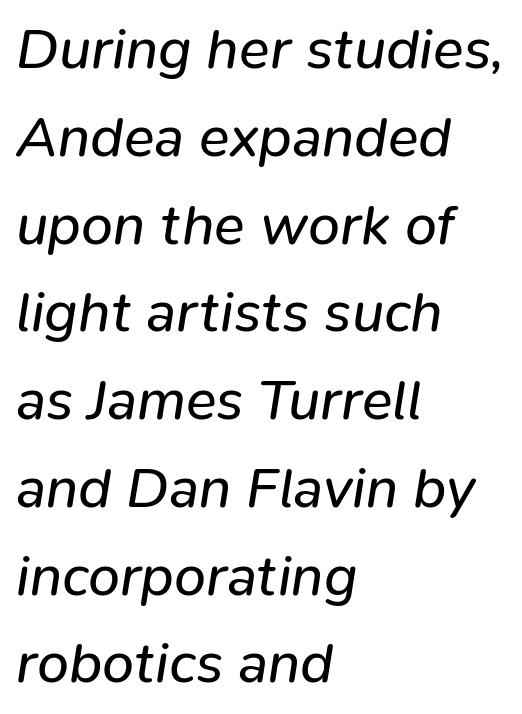
Q: Is the text bold? A: No.
Q: Is the text italic (slanted)? A: Yes, it leans right by about 9 degrees.
Q: Is the text underlined? A: No.
Q: How is the paragraph aligned? A: Left-aligned.
Q: Is the spacing between letters normal or unusually wide? A: Normal.
Q: Is the spacing between lines tight, normal or loose? A: Normal.
Q: Width (condensed, normal, or wide)? A: Normal.
Q: Stroke contrast? A: Low.
Q: x-height? A: Medium.
Q: Monospaced? A: No.
